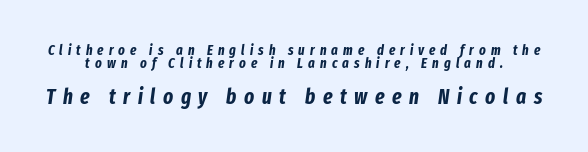
{"italic": "yes", "lean": "right", "slant_degrees": 8, "bold": "yes", "underline": "no", "line_spacing": "tight", "line_spacing_ratio": 0.95, "letter_spacing": "wide", "letter_spacing_em": 0.36, "larger_block": "second", "size_ratio": 1.5, "glyph_px": 21}
